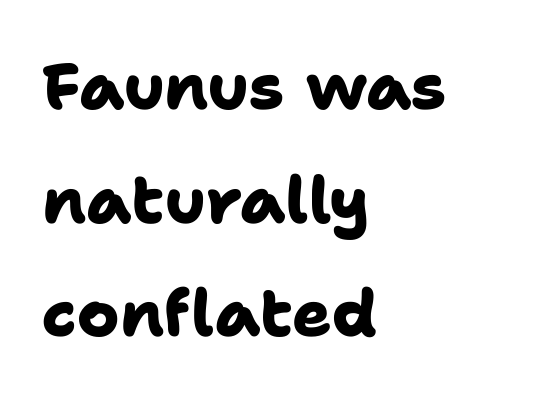
The image shows 65 px heavy sans-serif type; set left-aligned, line spacing 1.75x, normal letter spacing, not underlined; low stroke contrast and a medium x-height.
